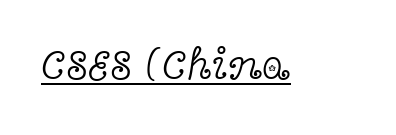
{"serif": "yes", "italic": "no", "bold": "no", "weight": "light", "width": "wide", "x_height": "medium", "monospaced": "no", "underline": "yes", "letter_spacing": "normal", "letter_spacing_em": 0.0, "glyph_px": 44}
